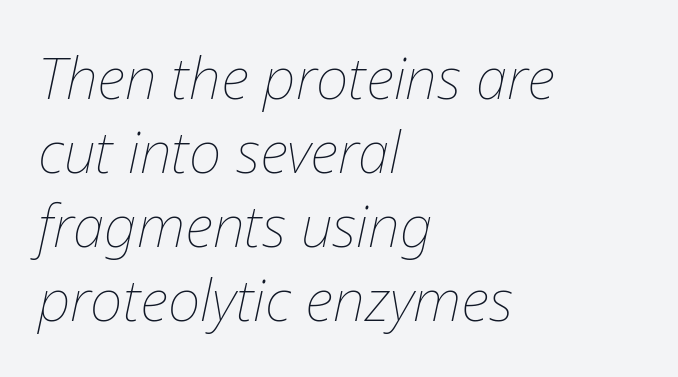
The image shows 57 px thin type, italic (leaning right); set left-aligned, normal line spacing (1.3x), normal letter spacing, not underlined; low stroke contrast and a medium x-height.
